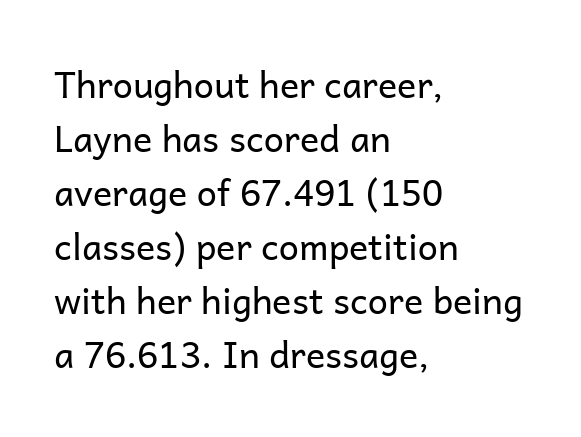
{"serif": "no", "italic": "no", "bold": "no", "weight": "regular", "width": "normal", "stroke_contrast": "low", "x_height": "medium", "monospaced": "no", "underline": "no", "align": "left", "line_spacing": "normal", "line_spacing_ratio": 1.5, "letter_spacing": "normal", "letter_spacing_em": 0.0, "glyph_px": 36}
